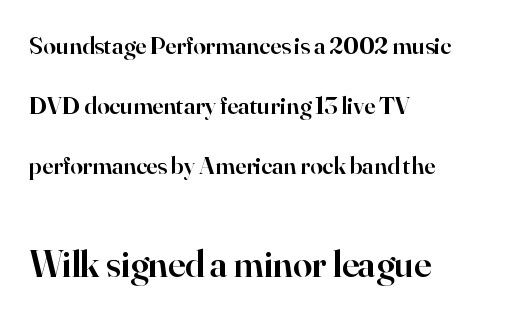
The words here are not underlined. Students, this is semibold: more ink than regular, less than bold. Block two is the big one; block one sits smaller above it. You could not count columns in this text — the font is proportionally spaced.
